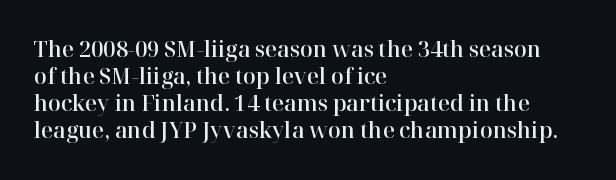
The image shows 21 px text type, upright; set left-aligned, normal line spacing (1.29x), normal letter spacing, not underlined.
